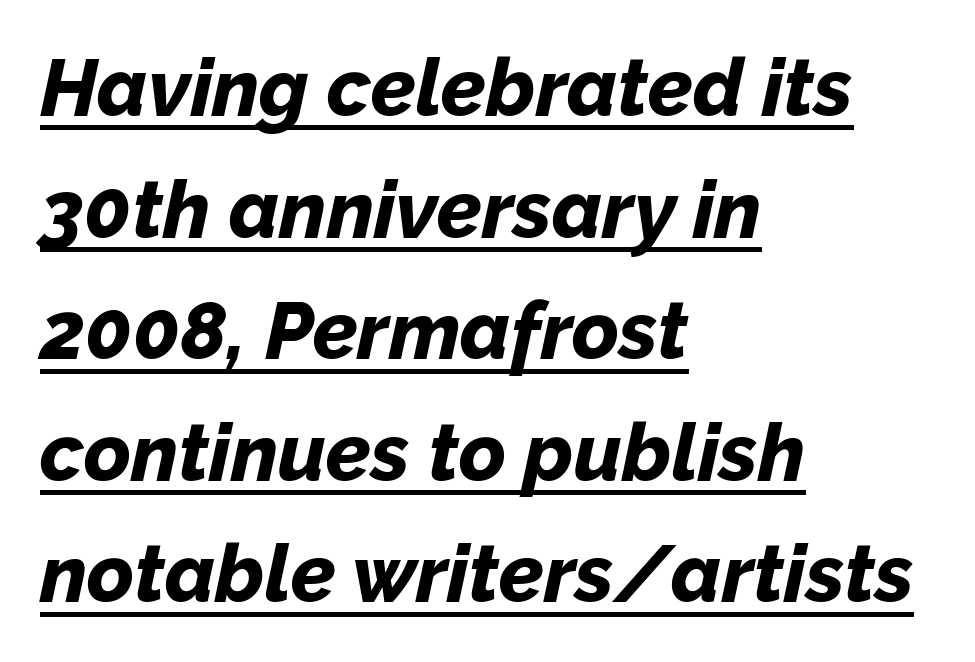
{"italic": "yes", "lean": "right", "slant_degrees": 12, "bold": "yes", "weight": "bold", "width": "normal", "stroke_contrast": "low", "x_height": "medium", "monospaced": "no", "underline": "yes", "align": "left", "line_spacing": "normal", "line_spacing_ratio": 1.52, "letter_spacing": "normal", "letter_spacing_em": 0.0, "glyph_px": 80}
